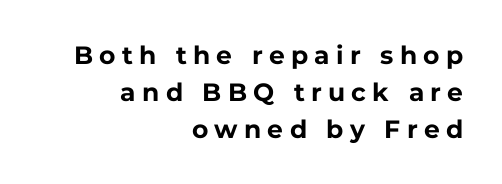
The block of text has a typical density, with ordinary space between rows. Students, note that the glyphs here are deliberately spaced far apart. Decoration check: the copy has no underline. Leftover space on each line is placed entirely before the opening word. Posture: upright roman. Plenty of ink on the page — the face is bold.
